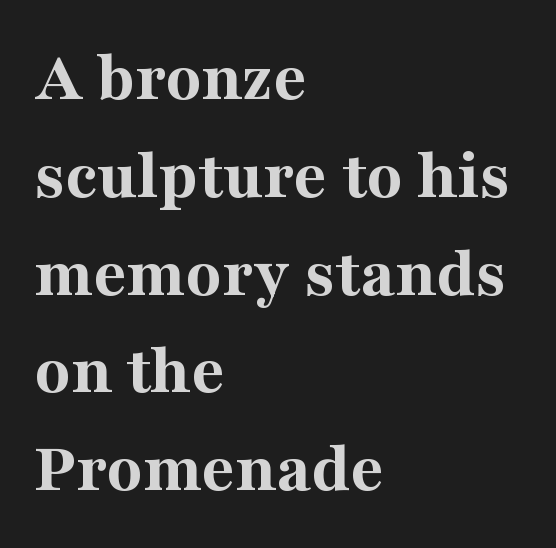
Q: Is the text bold? A: Yes.
Q: Is the text italic (slanted)? A: No, it is upright.
Q: Is the typeface a serif or a sans-serif typeface? A: Serif.
Q: Is the text underlined? A: No.
Q: How is the paragraph aligned? A: Left-aligned.
Q: Is the spacing between letters normal or unusually wide? A: Normal.
Q: Is the spacing between lines tight, normal or loose? A: Normal.
Q: Width (condensed, normal, or wide)? A: Normal.
Q: Stroke contrast? A: Medium.
Q: x-height? A: Medium.
Q: Monospaced? A: No.
